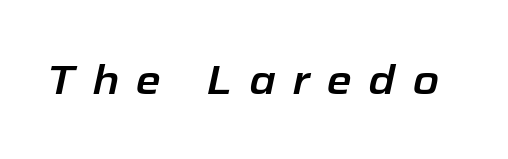
The image shows 41 px text type, italic (leaning right); set unusually wide letter spacing (+0.41 em), not underlined; low stroke contrast and a medium x-height.
